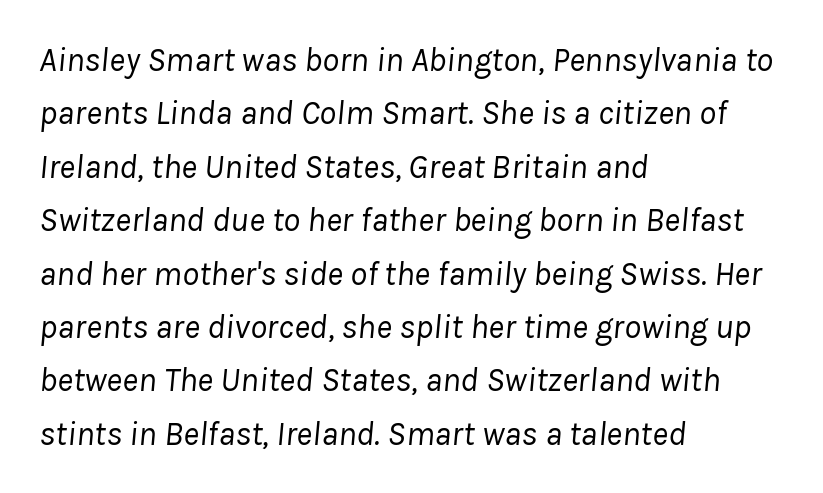
The image shows 34 px regular-weight type, italic (leaning right); set left-aligned, normal line spacing (1.57x), normal letter spacing, not underlined; low stroke contrast and a medium x-height.
